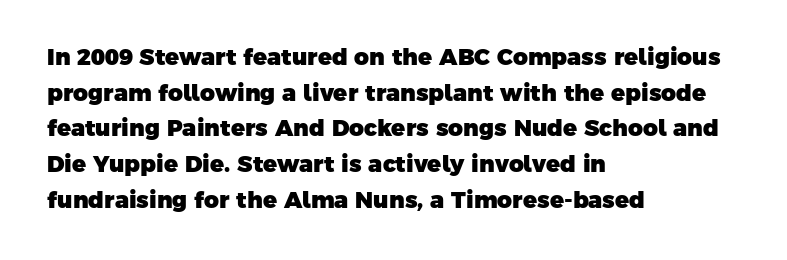
{"bold": "yes", "underline": "no", "align": "left", "line_spacing": "normal", "line_spacing_ratio": 1.55, "letter_spacing": "normal", "letter_spacing_em": 0.0, "glyph_px": 23}
